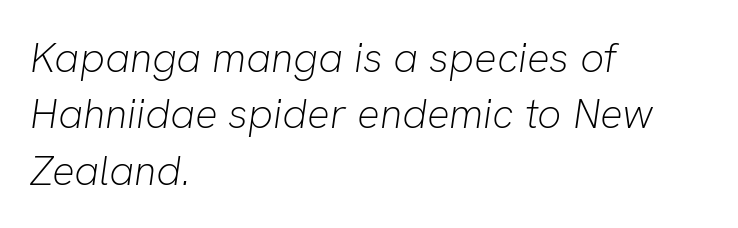
{"italic": "yes", "lean": "right", "slant_degrees": 8, "bold": "no", "weight": "light", "width": "normal", "stroke_contrast": "low", "x_height": "medium", "monospaced": "no", "underline": "no", "align": "left", "line_spacing": "normal", "line_spacing_ratio": 1.34, "letter_spacing": "normal", "letter_spacing_em": 0.0, "glyph_px": 42}
